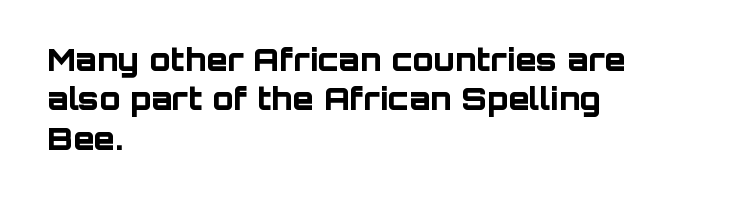
{"serif": "no", "italic": "no", "bold": "yes", "weight": "bold", "width": "normal", "stroke_contrast": "low", "x_height": "large", "monospaced": "no", "underline": "no", "align": "left", "line_spacing": "normal", "line_spacing_ratio": 1.27, "letter_spacing": "normal", "letter_spacing_em": 0.0, "glyph_px": 31}
